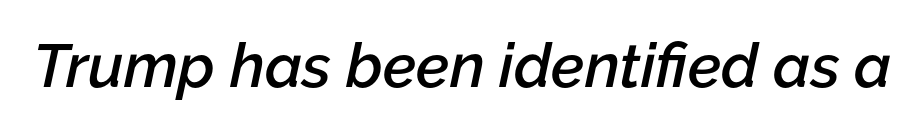
Looks like regular typesetting: each glyph gets only the width it needs. The string is rendered with underlining switched off. Honestly, the letter spacing is just normal — you wouldn't notice it. It's the slanting kind of type.
